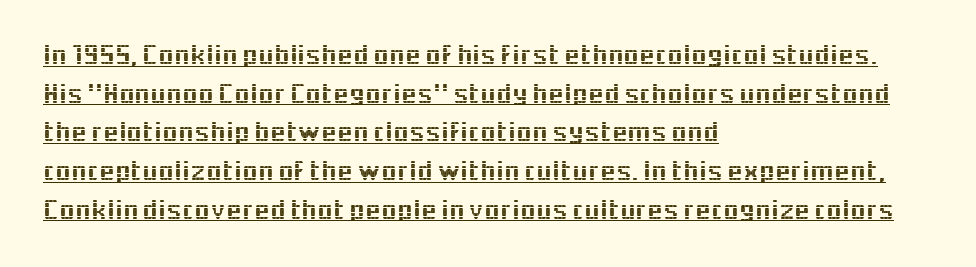
The image shows 28 px sans-serif type, upright; set left-aligned, normal line spacing (1.38x), normal letter spacing, underlined; a medium x-height.
